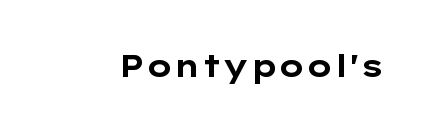
The font family rendered here belongs to the sans-serif group. This is roman type, the default non-slanted kind. The letterforms sit shoulder to shoulder at normal distance. Bare-footed words on every line.
